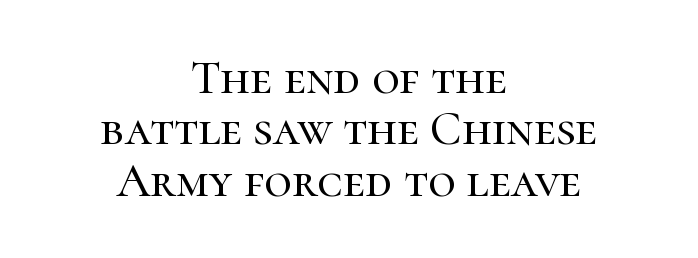
Old-style or modern, the face here clearly has serifs. The passage shown is typed in a proportional face where columns would drift. These lines stack symmetrically, like a column narrowing and widening about its center. Standard letterfit; no display-style spreading of the glyphs.
